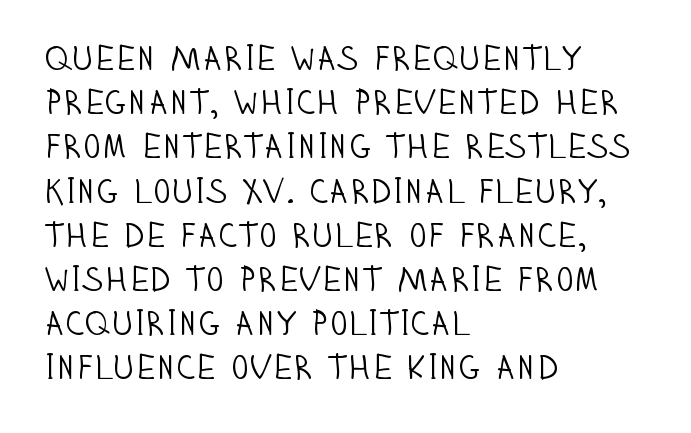
{"serif": "no", "italic": "no", "bold": "no", "weight": "light", "width": "condensed", "stroke_contrast": "low", "x_height": "large", "monospaced": "no", "underline": "no", "align": "left", "line_spacing": "normal", "line_spacing_ratio": 1.3, "letter_spacing": "normal", "letter_spacing_em": 0.0, "glyph_px": 34}
